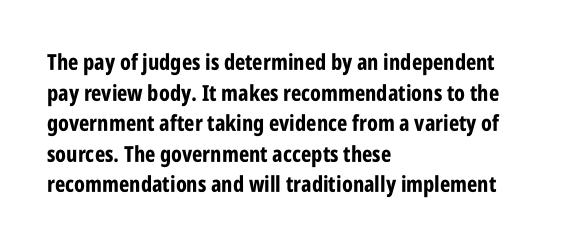
The image shows 22 px bold type, upright; set left-aligned, normal line spacing (1.39x), normal letter spacing, not underlined.
